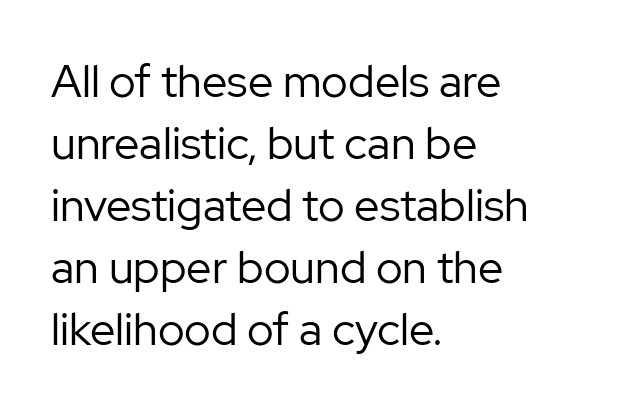
Here the designer chose a conventional face with non-uniform glyph widths. Vertical strokes here are truly vertical. Regular leading. Layout note: lines flush left. Stem width sits at or under what a default text font uses.
